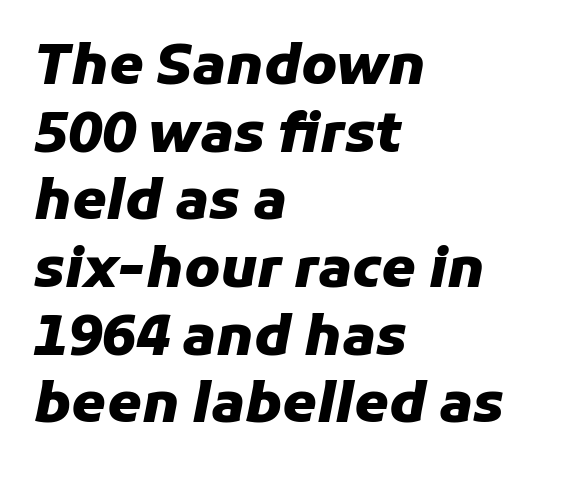
Q: Is the text bold? A: Yes.
Q: Is the text italic (slanted)? A: Yes, it leans right by about 11 degrees.
Q: Is the text underlined? A: No.
Q: How is the paragraph aligned? A: Left-aligned.
Q: Is the spacing between letters normal or unusually wide? A: Normal.
Q: Width (condensed, normal, or wide)? A: Normal.
Q: Stroke contrast? A: Low.
Q: x-height? A: Medium.
Q: Monospaced? A: No.
